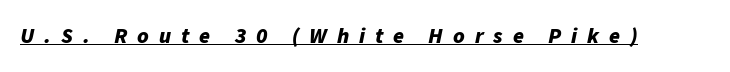
The image shows 22 px bold type, italic (leaning right); set unusually wide letter spacing (+0.45 em), underlined.
